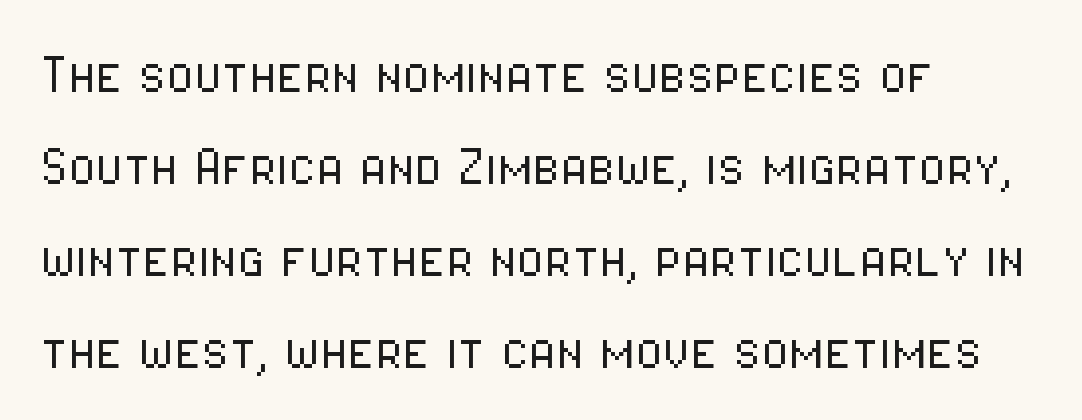
Casual observation: everything's shoved over to the left. The face used here is a sans, in the tradition of grotesques and geometrics. The rows are spaced the way most documents space them. The weight tops out at a normal text grade. This sample uses plain, unmodified letter spacing. Each letter keeps its own natural width here, so spacing adapts to shape.
